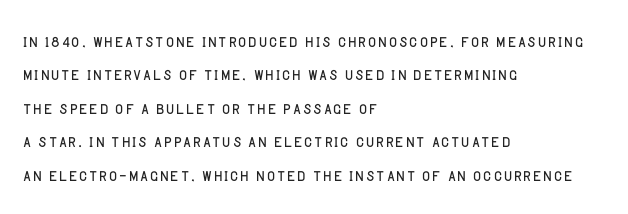
The image shows 22 px text type, upright; set left-aligned, normal line spacing (1.52x), normal letter spacing, not underlined.
